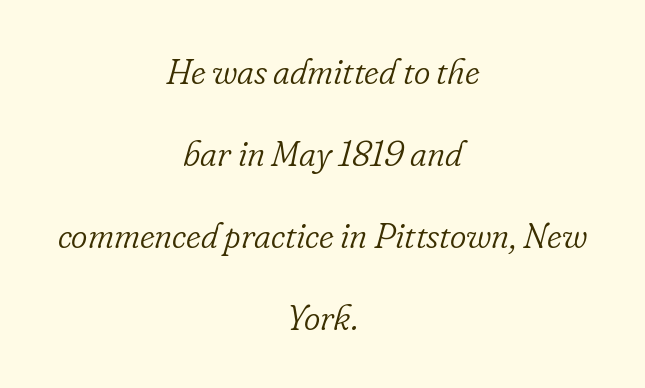
Q: Is the text bold? A: No.
Q: Is the text italic (slanted)? A: Yes, it leans right by about 16 degrees.
Q: Is the typeface a serif or a sans-serif typeface? A: Serif.
Q: Is the text underlined? A: No.
Q: How is the paragraph aligned? A: Centered.
Q: Is the spacing between letters normal or unusually wide? A: Normal.
Q: Is the spacing between lines tight, normal or loose? A: Loose.
Q: Width (condensed, normal, or wide)? A: Normal.
Q: Stroke contrast? A: Low.
Q: x-height? A: Small.
Q: Monospaced? A: No.
